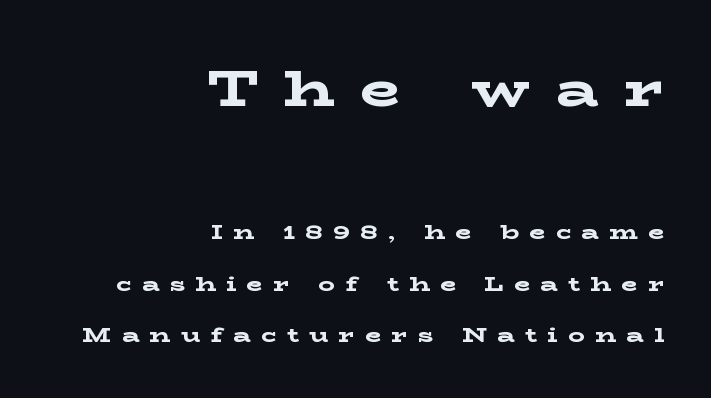
Each letter keeps its own natural width here, so spacing adapts to shape. Unlike a clean sans, this face finishes its strokes with serifs. Chunky letters — that's bold for sure. The composition opens big and finishes small. Short and long lines alike share a common ending point at right. In terms of posture, this sample is upright.
